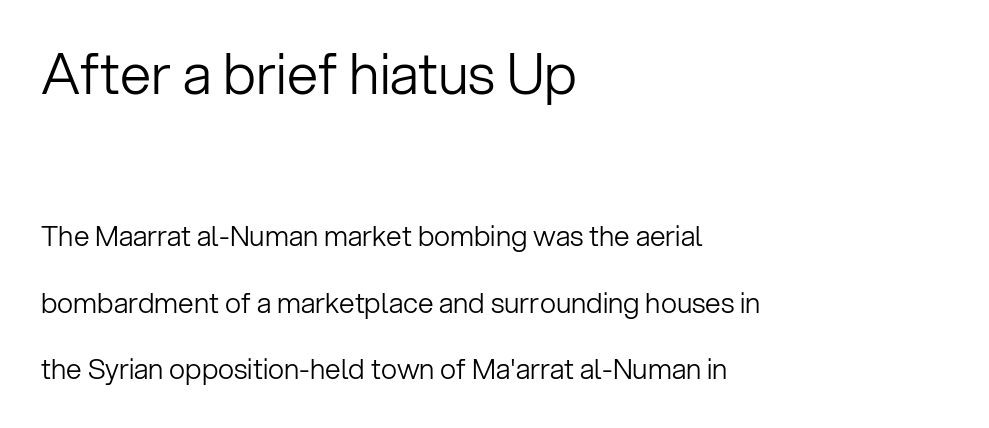
Serif or sans? Sans — the stroke terminals are bare. The weight would be labelled regular, book, light, or lighter still. Nobody touched the tracking dial on this one. Line beginnings align vertically; line endings do not. In this sample the first text group is rendered at the bigger scale. Varying glyph widths throughout — classic text-font behaviour.
